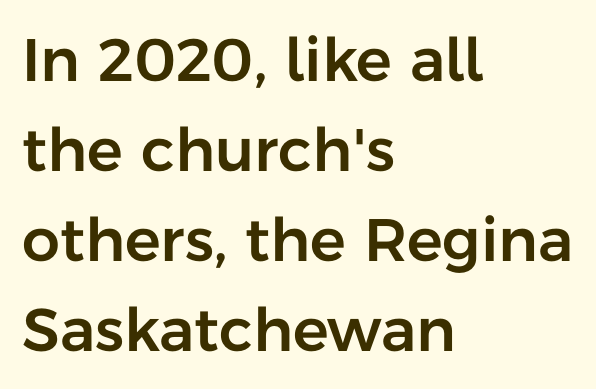
You could call the tracking neutral — neither tight nor loose. If you measured baseline to baseline, you'd find a middling distance. Check where the strokes stop: nothing finishes them off — pure sans. These lines are rendered in a variable-pitch font. Notice how the passage keeps a crisp vertical edge on the left only. The area under the type is left untouched.
